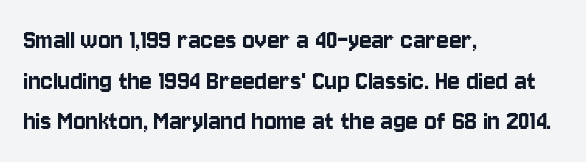
Q: Is the text italic (slanted)? A: No, it is upright.
Q: Is the typeface a serif or a sans-serif typeface? A: Sans-serif.
Q: Is the text underlined? A: No.
Q: How is the paragraph aligned? A: Left-aligned.
Q: Is the spacing between letters normal or unusually wide? A: Normal.
Q: Is the spacing between lines tight, normal or loose? A: Normal.
Q: Width (condensed, normal, or wide)? A: Condensed.
Q: Stroke contrast? A: Low.
Q: x-height? A: Large.
Q: Monospaced? A: No.
